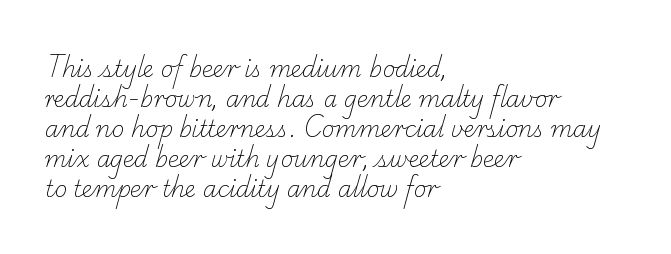
Q: Is the text bold? A: No.
Q: Is the text underlined? A: No.
Q: How is the paragraph aligned? A: Left-aligned.
Q: Is the spacing between letters normal or unusually wide? A: Normal.
Q: Is the spacing between lines tight, normal or loose? A: Normal.
